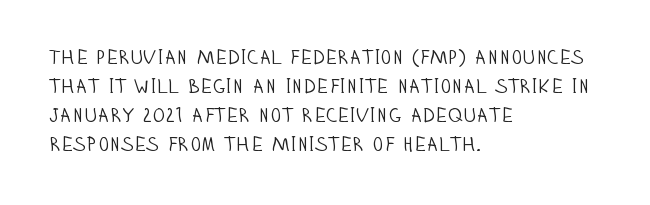
Q: Is the text bold? A: No.
Q: Is the text italic (slanted)? A: No, it is upright.
Q: Is the text underlined? A: No.
Q: How is the paragraph aligned? A: Left-aligned.
Q: Is the spacing between letters normal or unusually wide? A: Normal.
Q: Is the spacing between lines tight, normal or loose? A: Normal.
